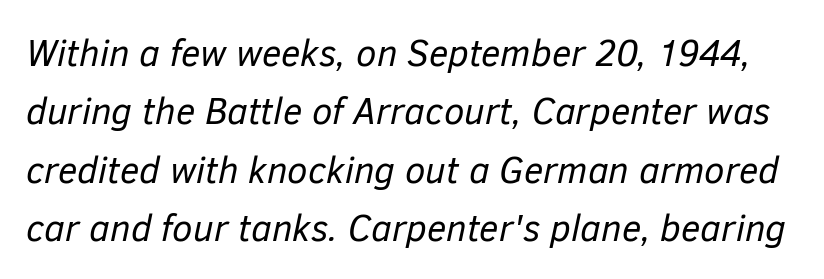
Q: Is the text bold? A: No.
Q: Is the text italic (slanted)? A: Yes, it leans right by about 12 degrees.
Q: Is the text underlined? A: No.
Q: Is the spacing between letters normal or unusually wide? A: Normal.
Q: Is the spacing between lines tight, normal or loose? A: Normal.
Q: Width (condensed, normal, or wide)? A: Normal.
Q: Stroke contrast? A: Low.
Q: x-height? A: Medium.
Q: Monospaced? A: No.
